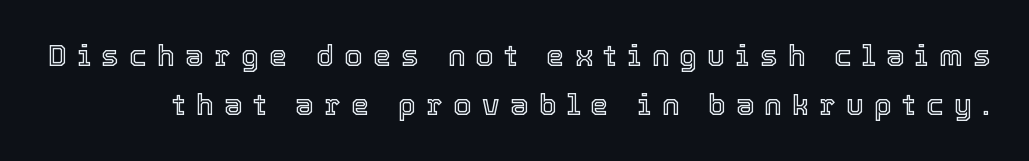
Q: Is the text italic (slanted)? A: No, it is upright.
Q: Is the text underlined? A: No.
Q: Is the spacing between letters normal or unusually wide? A: Unusually wide.
Q: Is the spacing between lines tight, normal or loose? A: Normal.
Q: Width (condensed, normal, or wide)? A: Normal.
Q: x-height? A: Medium.
Q: Monospaced? A: No.
